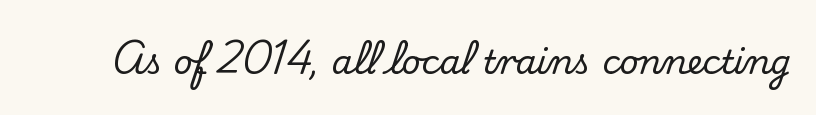
The image shows 33 px serif type; set normal letter spacing, not underlined; medium stroke contrast and a small x-height.
